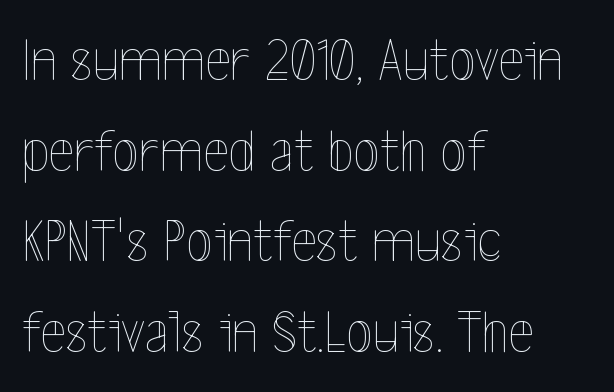
{"italic": "no", "bold": "no", "weight": "thin", "width": "condensed", "x_height": "medium", "monospaced": "no", "underline": "no", "align": "left", "line_spacing": "normal", "line_spacing_ratio": 1.46, "letter_spacing": "normal", "letter_spacing_em": 0.0, "glyph_px": 62}
